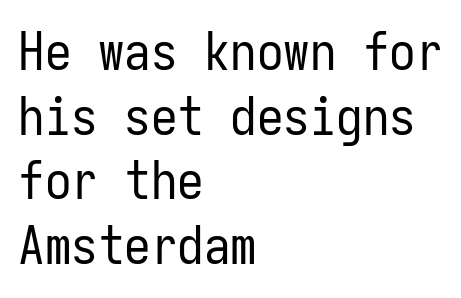
The passage shown is not underscored anywhere. Visually the block forms a straight wall on the left and a jagged coastline on the right. You can tell it's not italic because the verticals are truly vertical. Does extra space separate the letters? No, they use regular spacing.
